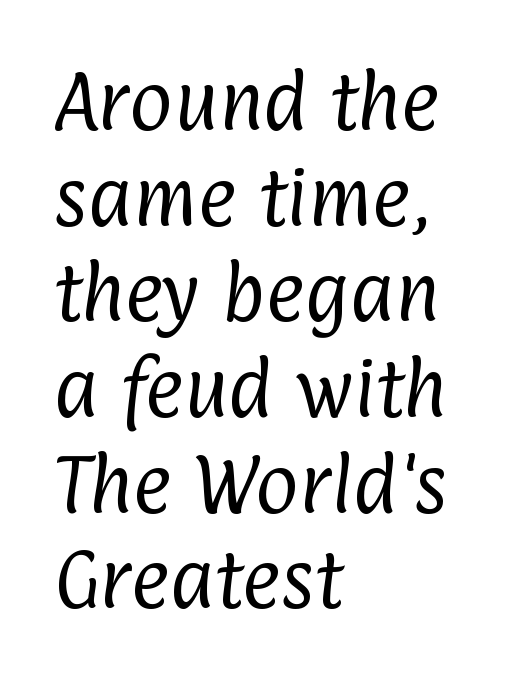
{"serif": "no", "bold": "no", "weight": "regular", "width": "condensed", "stroke_contrast": "low", "x_height": "medium", "monospaced": "no", "underline": "no", "align": "left", "line_spacing": "normal", "line_spacing_ratio": 1.45, "letter_spacing": "normal", "letter_spacing_em": 0.0, "glyph_px": 66}
